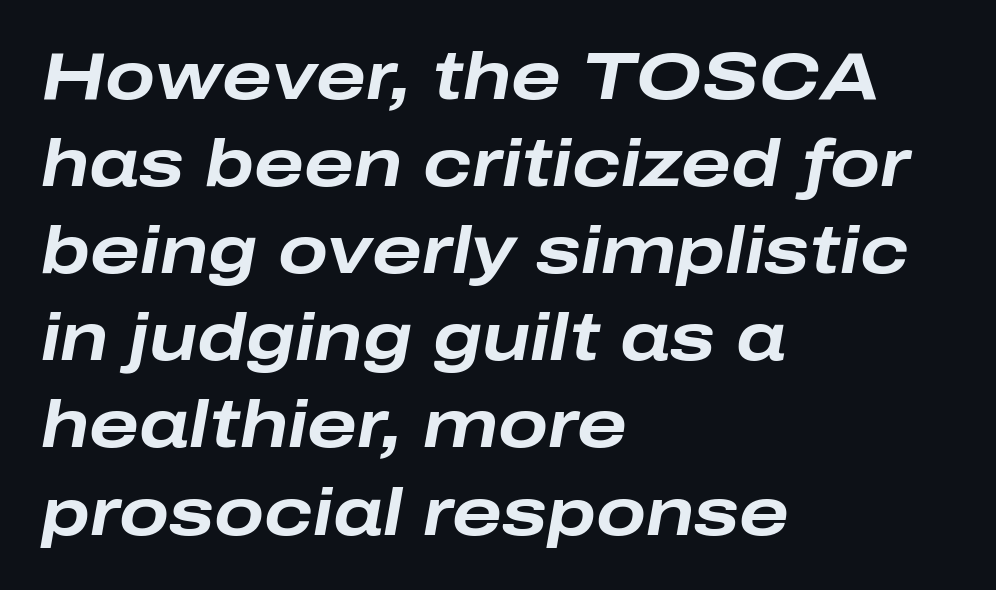
Q: Is the text bold? A: Yes.
Q: Is the text italic (slanted)? A: Yes, it leans right by about 10 degrees.
Q: Is the text underlined? A: No.
Q: How is the paragraph aligned? A: Left-aligned.
Q: Is the spacing between letters normal or unusually wide? A: Normal.
Q: Is the spacing between lines tight, normal or loose? A: Normal.
Q: Width (condensed, normal, or wide)? A: Wide.
Q: Stroke contrast? A: Low.
Q: x-height? A: Medium.
Q: Monospaced? A: No.
